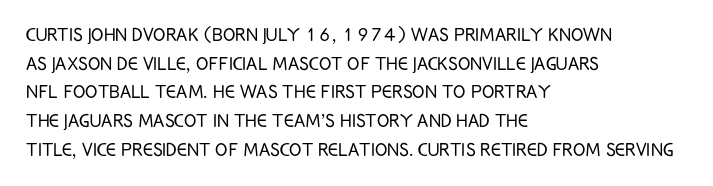
The lines sit at an ordinary, default distance from one another. The text block is weighted toward the left margin, trailing off unevenly rightward. Tracking value appears to be zero — textbook default spacing. Has an underline been added? It has not. Stroke mass is kept to a normal reading level or below.
